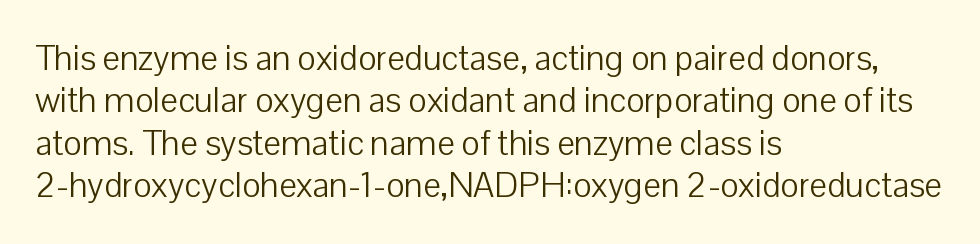
Each letter keeps its own natural width here, so spacing adapts to shape. Horizontal alignment here is leftward, the default for most running prose. The passage shown is typeset with a sans-serif family. No letter is thick-stroked: the sample isn't bold. The specimen reads as upright at a glance. Descenders hang freely into open space.
